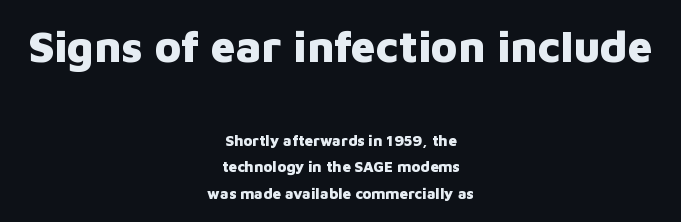
The image shows 44 px heavy sans-serif type, upright; set centered, line spacing 1.75x, normal letter spacing, not underlined; the first (top) block is 2.93x larger; low stroke contrast and a medium x-height.
